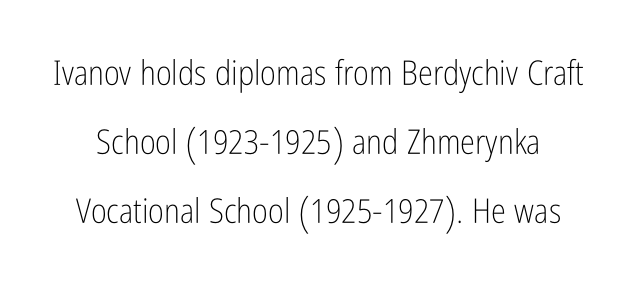
{"serif": "no", "italic": "no", "bold": "no", "weight": "light", "width": "condensed", "stroke_contrast": "low", "x_height": "medium", "monospaced": "no", "underline": "no", "line_spacing": "loose", "line_spacing_ratio": 2.03, "letter_spacing": "normal", "letter_spacing_em": 0.0, "glyph_px": 34}
